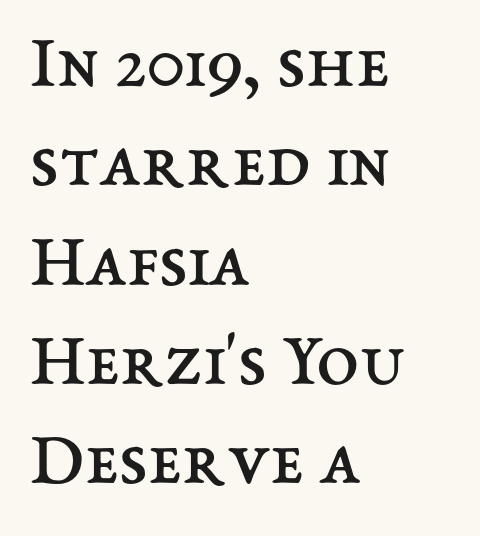
The image shows 77 px regular-weight type, upright; set left-aligned, normal line spacing (1.29x), normal letter spacing, not underlined; medium stroke contrast and a medium x-height.
